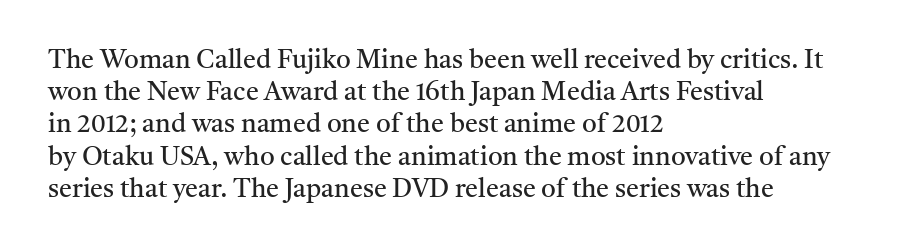
No letter is thick-stroked: the sample isn't bold. The lettering stays uniformly vertical, giving the passage a roman look. This sample uses plain, unmodified letter spacing. These lines stack with their left ends in a neat column. The gap between lines stays unmarked.
